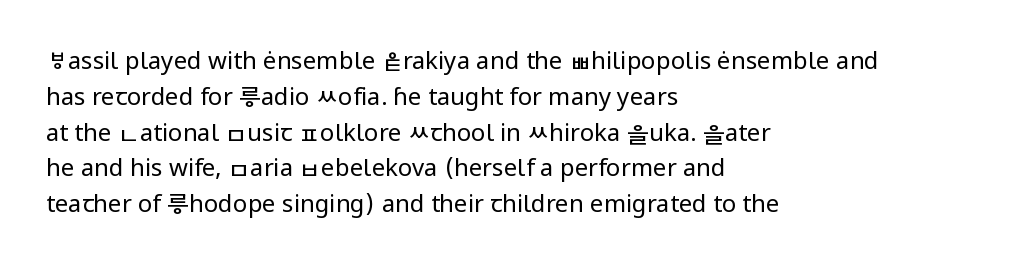
The image shows 24 px text type, upright; set left-aligned, normal line spacing (1.49x), normal letter spacing, not underlined.
